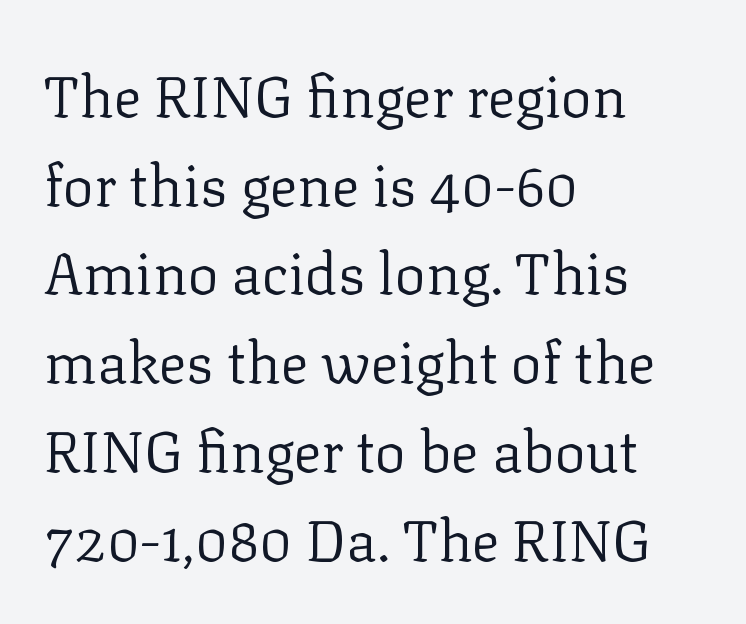
Q: Is the text bold? A: No.
Q: Is the text italic (slanted)? A: No, it is upright.
Q: Is the typeface a serif or a sans-serif typeface? A: Serif.
Q: Is the text underlined? A: No.
Q: How is the paragraph aligned? A: Left-aligned.
Q: Is the spacing between letters normal or unusually wide? A: Normal.
Q: Is the spacing between lines tight, normal or loose? A: Normal.
Q: Width (condensed, normal, or wide)? A: Normal.
Q: Stroke contrast? A: Low.
Q: x-height? A: Medium.
Q: Monospaced? A: No.
